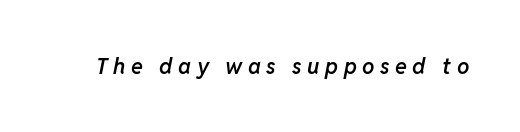
Weight check: semibold — heavier than regular, not quite bold. Style check: oblique. Descender tails drop into unmarked territory. There is plenty of visible air inserted between adjacent glyphs.
